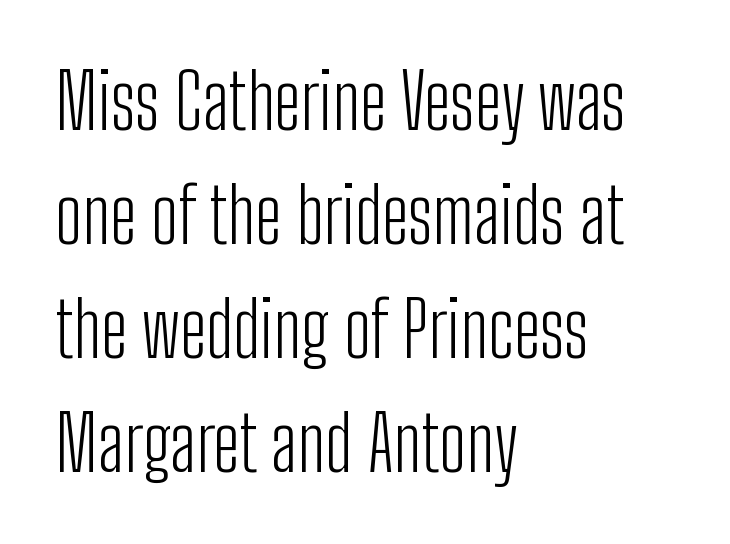
Q: Is the text bold? A: No.
Q: Is the text italic (slanted)? A: No, it is upright.
Q: Is the typeface a serif or a sans-serif typeface? A: Sans-serif.
Q: Is the text underlined? A: No.
Q: How is the paragraph aligned? A: Left-aligned.
Q: Is the spacing between letters normal or unusually wide? A: Normal.
Q: Is the spacing between lines tight, normal or loose? A: Normal.
Q: Width (condensed, normal, or wide)? A: Condensed.
Q: Stroke contrast? A: Low.
Q: x-height? A: Medium.
Q: Monospaced? A: No.
